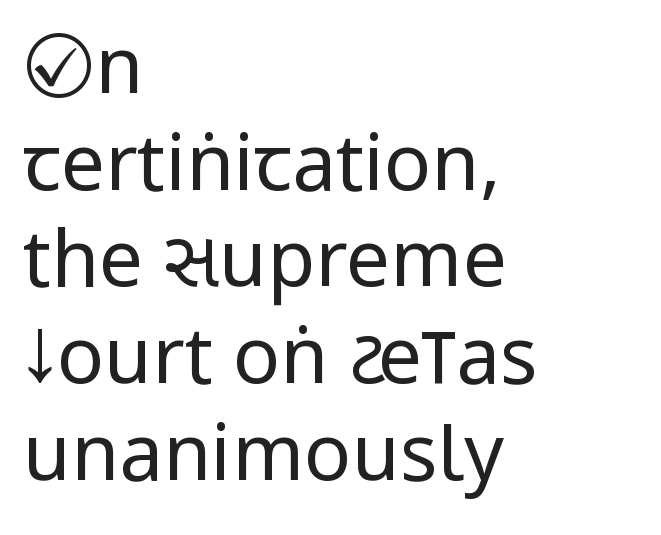
Q: Is the text bold? A: No.
Q: Is the text italic (slanted)? A: No, it is upright.
Q: Is the typeface a serif or a sans-serif typeface? A: Sans-serif.
Q: Is the text underlined? A: No.
Q: How is the paragraph aligned? A: Left-aligned.
Q: Is the spacing between letters normal or unusually wide? A: Normal.
Q: Width (condensed, normal, or wide)? A: Condensed.
Q: Stroke contrast? A: Low.
